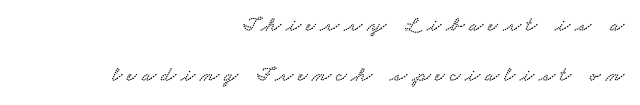
The image shows 21 px text type; set right-aligned, loose line spacing (2.4x), unusually wide letter spacing (+0.24 em), not underlined.
